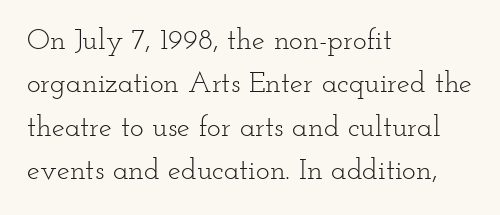
Q: Is the text bold? A: No.
Q: Is the text italic (slanted)? A: No, it is upright.
Q: Is the typeface a serif or a sans-serif typeface? A: Serif.
Q: Is the text underlined? A: No.
Q: How is the paragraph aligned? A: Left-aligned.
Q: Is the spacing between letters normal or unusually wide? A: Normal.
Q: Is the spacing between lines tight, normal or loose? A: Normal.
Q: Width (condensed, normal, or wide)? A: Wide.
Q: Stroke contrast? A: Low.
Q: x-height? A: Small.
Q: Monospaced? A: No.
